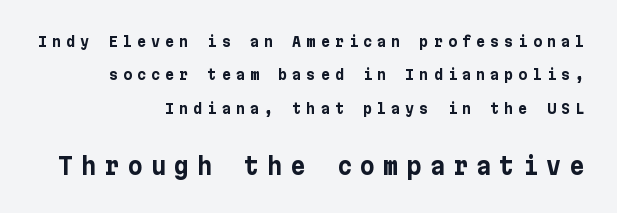
Summary of weight: heavy, a full bold. A bare baseline throughout the passage. The specimen reads as upright at a glance. The more generous point size was reserved for the lower chunk. The leading is generous, giving the passage an open texture.
